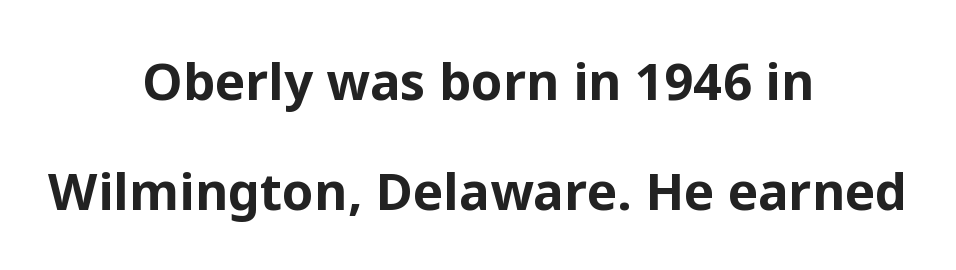
Q: Is the text bold? A: Yes.
Q: Is the text italic (slanted)? A: No, it is upright.
Q: Is the typeface a serif or a sans-serif typeface? A: Sans-serif.
Q: Is the text underlined? A: No.
Q: How is the paragraph aligned? A: Centered.
Q: Is the spacing between letters normal or unusually wide? A: Normal.
Q: Is the spacing between lines tight, normal or loose? A: Loose.
Q: Width (condensed, normal, or wide)? A: Normal.
Q: Stroke contrast? A: Low.
Q: x-height? A: Medium.
Q: Monospaced? A: No.
